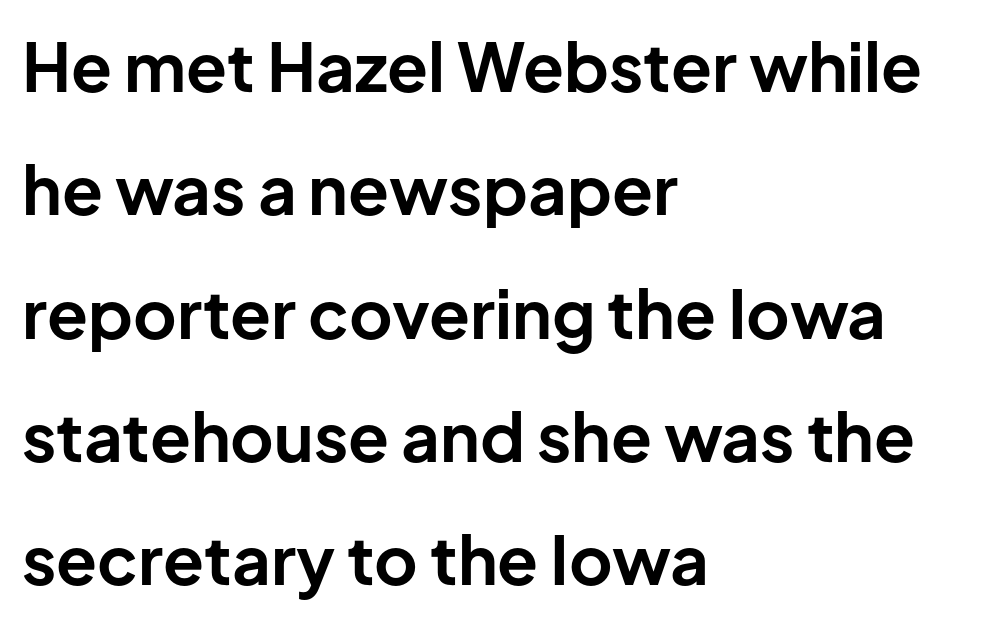
Q: Is the text bold? A: Yes.
Q: Is the text italic (slanted)? A: No, it is upright.
Q: Is the typeface a serif or a sans-serif typeface? A: Sans-serif.
Q: Is the text underlined? A: No.
Q: How is the paragraph aligned? A: Left-aligned.
Q: Is the spacing between letters normal or unusually wide? A: Normal.
Q: Width (condensed, normal, or wide)? A: Normal.
Q: Stroke contrast? A: Low.
Q: x-height? A: Medium.
Q: Monospaced? A: No.
